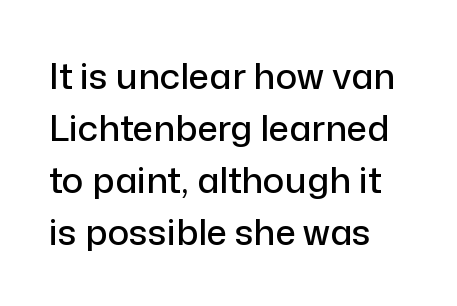
The image shows 36 px sans-serif type, upright; set left-aligned, normal line spacing (1.44x), normal letter spacing, not underlined; low stroke contrast and a medium x-height.
